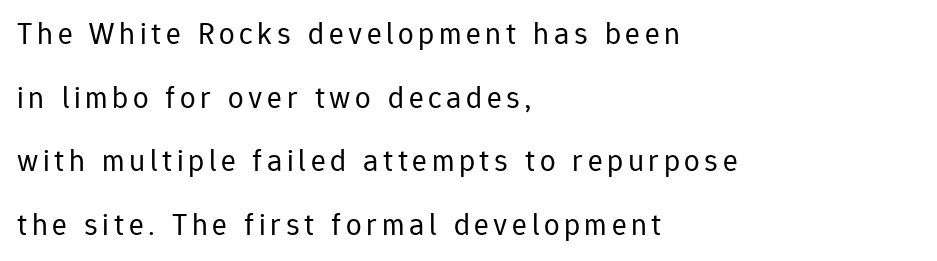
{"serif": "no", "italic": "no", "bold": "no", "weight": "regular", "width": "normal", "stroke_contrast": "low", "x_height": "medium", "monospaced": "no", "underline": "no", "align": "left", "line_spacing": "loose", "line_spacing_ratio": 2.05, "glyph_px": 31}
